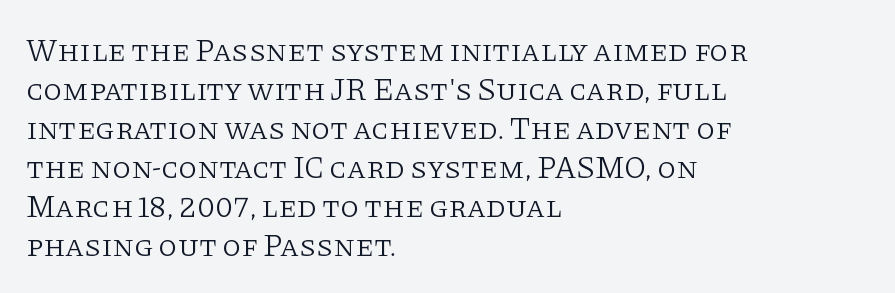
The image shows 31 px light serif type, upright; set left-aligned, normal line spacing (1.26x), normal letter spacing, not underlined; low stroke contrast and a large x-height.
